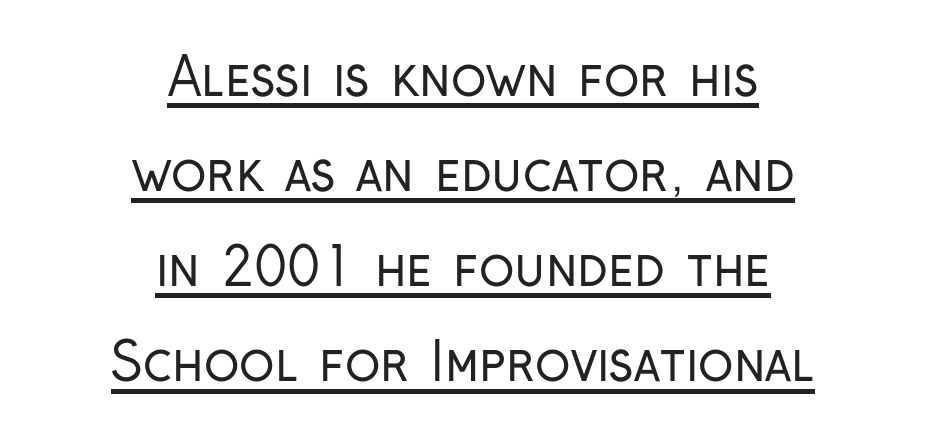
Character widths vary here, with narrow letters taking less room than wide ones. The text was rendered using a sans face with plain stroke endings. Teacher's note: observe the equal gaps on both sides — that is centered alignment. The line texture is even and compact thanks to regular tracking.
